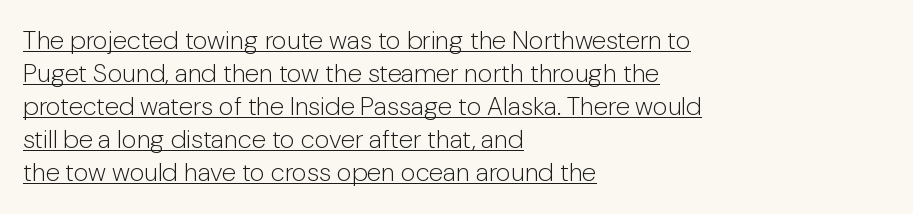
A light-to-regular cut is what we see here. Line spacing here is normal. Every row of glyphs begins at an identical x-position on the left. Unlike italic type, these characters show no tilt at all. Does extra space separate the letters? No, they use regular spacing. The glyphs are accompanied by a horizontal stroke just below them.
